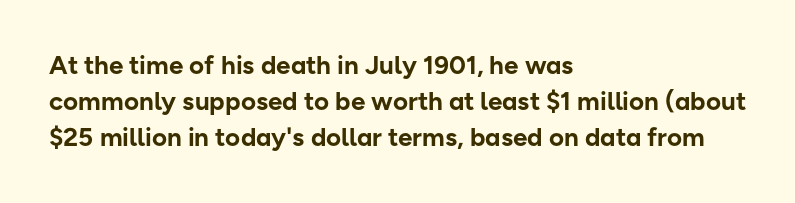
The image shows 26 px bold type, upright; set left-aligned, normal line spacing (1.39x), normal letter spacing, not underlined.
